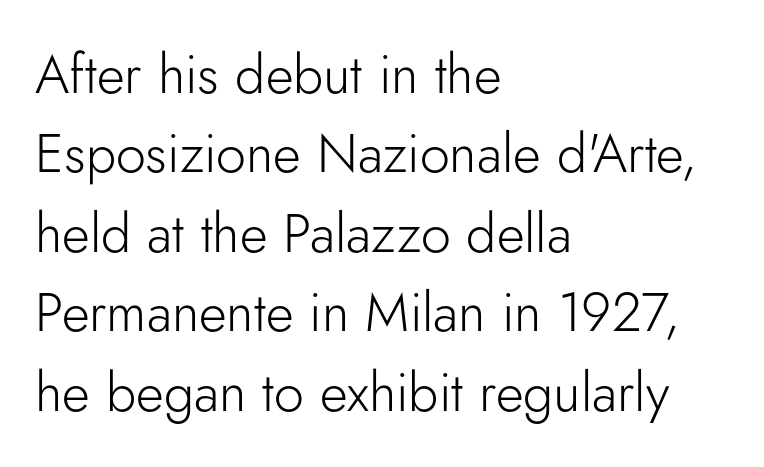
Interline gaps are of average width in this sample. Characters follow at the spacing the type designer built in. Ink coverage per letter is moderate at most. Clear beneath every line of the passage. Ascenders rise straight up at ninety degrees.
